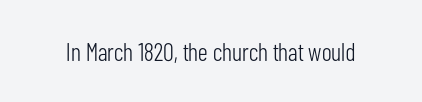
{"italic": "no", "bold": "no", "underline": "no", "letter_spacing": "normal", "letter_spacing_em": 0.0, "glyph_px": 25}
